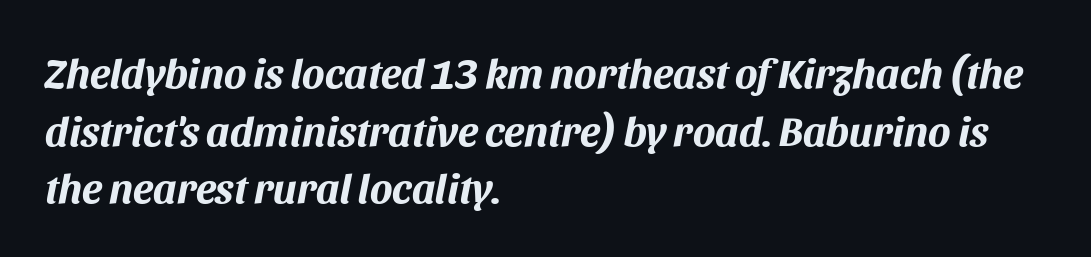
Q: Is the text bold? A: Yes.
Q: Is the text italic (slanted)? A: Yes, it leans right by about 11 degrees.
Q: Is the text underlined? A: No.
Q: How is the paragraph aligned? A: Left-aligned.
Q: Is the spacing between letters normal or unusually wide? A: Normal.
Q: Is the spacing between lines tight, normal or loose? A: Normal.
Q: Width (condensed, normal, or wide)? A: Normal.
Q: Stroke contrast? A: Medium.
Q: x-height? A: Large.
Q: Monospaced? A: No.
